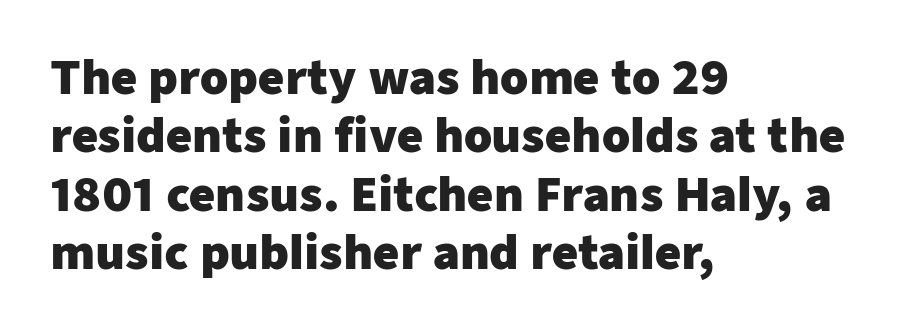
Q: Is the text bold? A: Yes.
Q: Is the text italic (slanted)? A: No, it is upright.
Q: Is the typeface a serif or a sans-serif typeface? A: Sans-serif.
Q: Is the text underlined? A: No.
Q: How is the paragraph aligned? A: Left-aligned.
Q: Is the spacing between letters normal or unusually wide? A: Normal.
Q: Is the spacing between lines tight, normal or loose? A: Normal.
Q: Width (condensed, normal, or wide)? A: Normal.
Q: Stroke contrast? A: Low.
Q: x-height? A: Medium.
Q: Monospaced? A: No.
